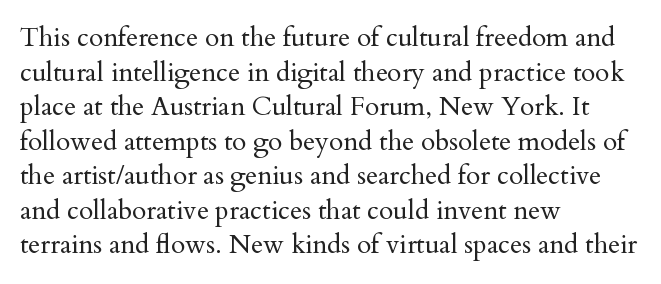
Q: Is the text bold? A: No.
Q: Is the text italic (slanted)? A: No, it is upright.
Q: Is the text underlined? A: No.
Q: How is the paragraph aligned? A: Left-aligned.
Q: Is the spacing between letters normal or unusually wide? A: Normal.
Q: Is the spacing between lines tight, normal or loose? A: Normal.
